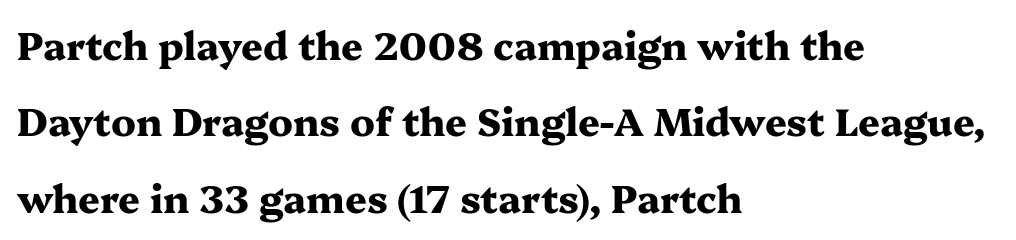
{"serif": "yes", "italic": "no", "bold": "yes", "weight": "heavy", "width": "wide", "stroke_contrast": "medium", "x_height": "medium", "monospaced": "no", "underline": "no", "align": "left", "line_spacing": "loose", "line_spacing_ratio": 2.01, "letter_spacing": "normal", "letter_spacing_em": 0.0, "glyph_px": 38}
